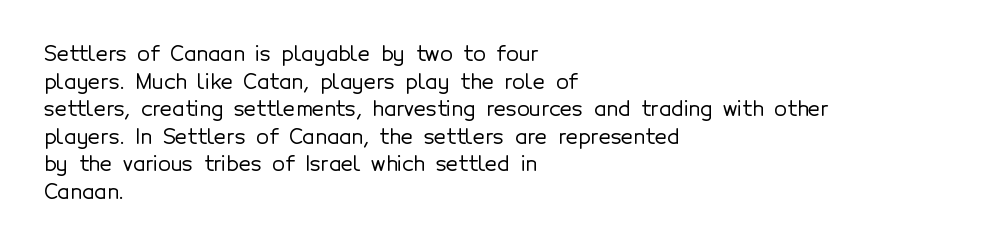
Line starts are locked; line ends wander. Leading matches the norm, producing a regular column. Characters remain perfectly vertical along every line. The area under the type is left untouched. Caption: standard tracking, unaltered.
